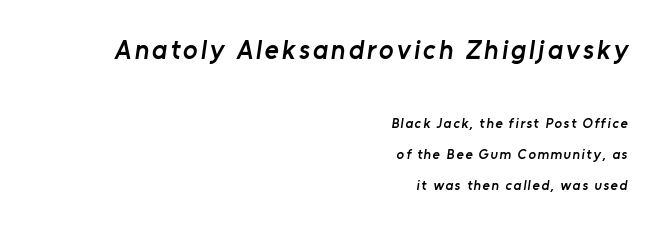
Q: Is the text bold? A: Semi-bold.
Q: Is the text underlined? A: No.
Q: How is the paragraph aligned? A: Right-aligned.
Q: Is the spacing between lines tight, normal or loose? A: Loose.
Q: Which block of text is set in a larger size, the first (top) or the second (bottom)? A: The first (top) one.
